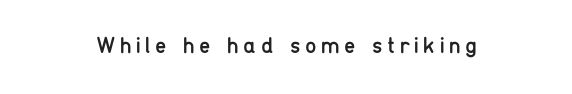
{"italic": "no", "bold": "no", "underline": "no", "letter_spacing": "wide", "letter_spacing_em": 0.2, "glyph_px": 23}
